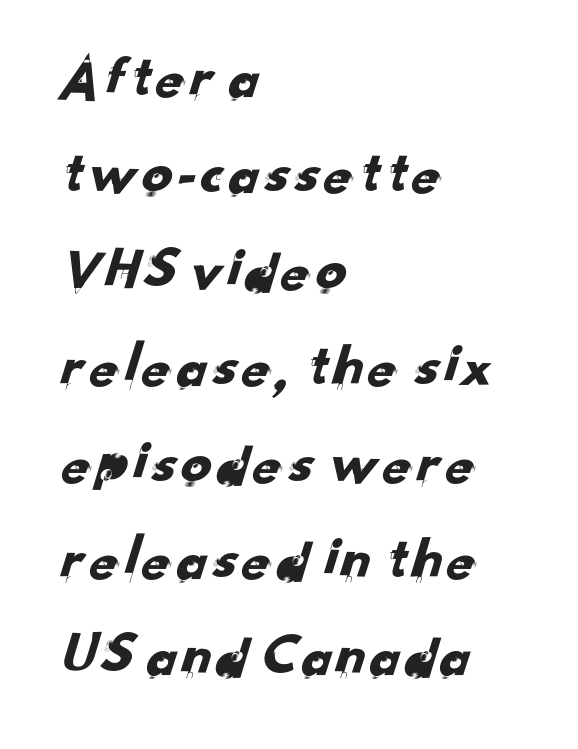
Q: Is the typeface a serif or a sans-serif typeface? A: Sans-serif.
Q: Is the text underlined? A: No.
Q: How is the paragraph aligned? A: Left-aligned.
Q: Is the spacing between letters normal or unusually wide? A: Normal.
Q: Is the spacing between lines tight, normal or loose? A: Normal.
Q: Width (condensed, normal, or wide)? A: Normal.
Q: Stroke contrast? A: Low.
Q: x-height? A: Small.
Q: Monospaced? A: No.
